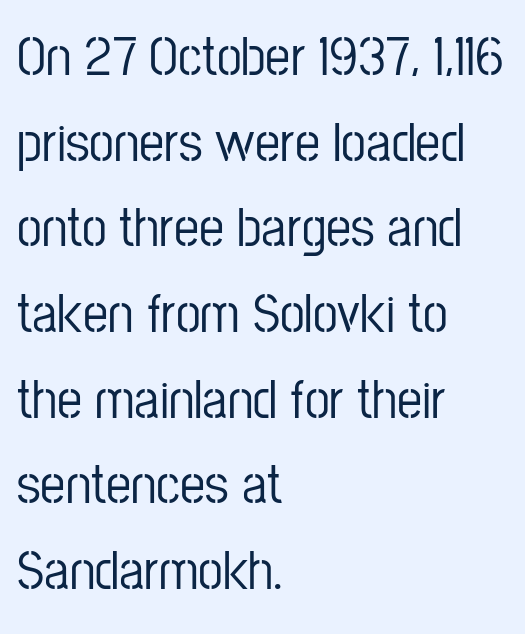
The image shows 56 px condensed sans-serif type, upright; set left-aligned, normal line spacing (1.53x), normal letter spacing, not underlined; low stroke contrast and a medium x-height.
